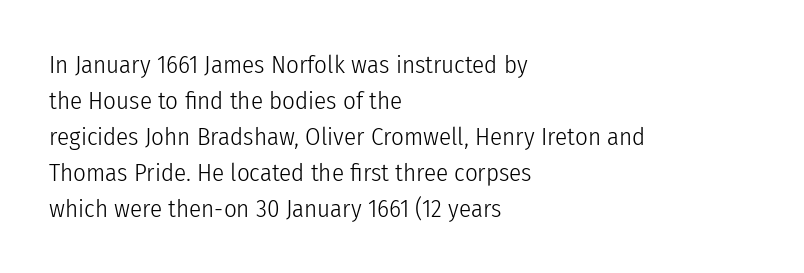
The image shows 25 px text type, upright; set left-aligned, normal line spacing (1.44x), normal letter spacing, not underlined.
